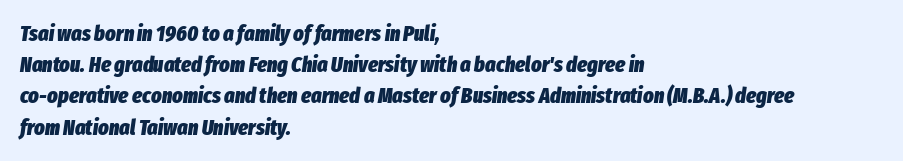
Q: Is the text bold? A: Yes.
Q: Is the text italic (slanted)? A: Yes, it leans right by about 8 degrees.
Q: Is the text underlined? A: No.
Q: How is the paragraph aligned? A: Left-aligned.
Q: Is the spacing between letters normal or unusually wide? A: Normal.
Q: Is the spacing between lines tight, normal or loose? A: Normal.
